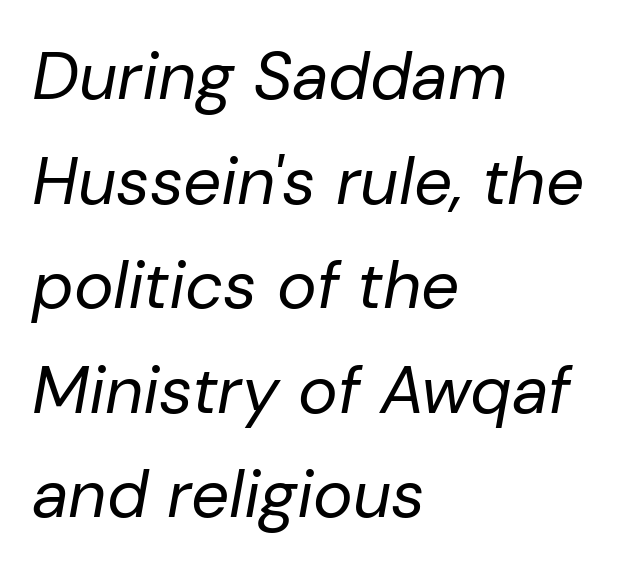
{"italic": "yes", "lean": "right", "slant_degrees": 10, "bold": "no", "weight": "regular", "width": "normal", "stroke_contrast": "low", "x_height": "medium", "monospaced": "no", "underline": "no", "align": "left", "line_spacing": "normal", "line_spacing_ratio": 1.56, "letter_spacing": "normal", "letter_spacing_em": 0.0, "glyph_px": 67}
